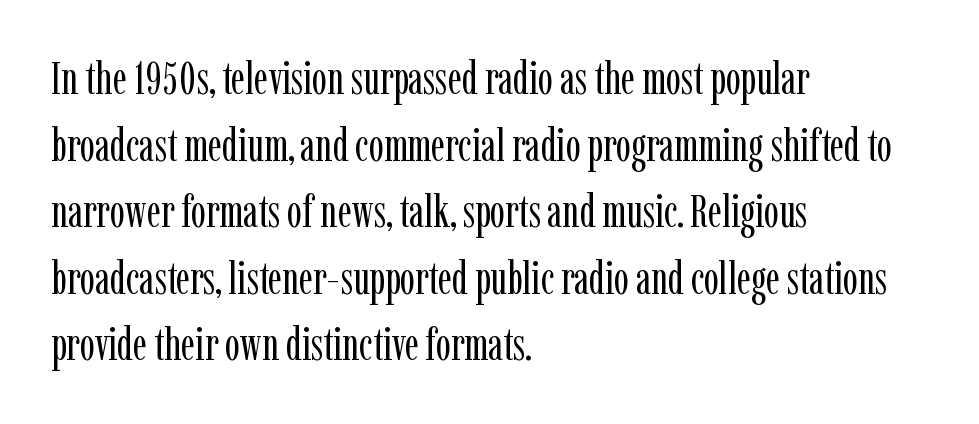
{"serif": "yes", "italic": "no", "bold": "no", "weight": "regular", "width": "condensed", "stroke_contrast": "low", "x_height": "medium", "monospaced": "no", "underline": "no", "align": "left", "line_spacing": "normal", "line_spacing_ratio": 1.48, "letter_spacing": "normal", "letter_spacing_em": 0.0, "glyph_px": 45}
